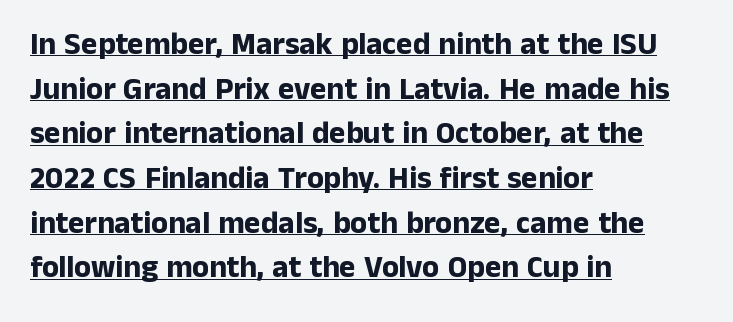
{"serif": "no", "italic": "no", "bold": "yes", "weight": "bold", "width": "normal", "stroke_contrast": "low", "x_height": "medium", "monospaced": "no", "underline": "yes", "align": "left", "line_spacing": "normal", "line_spacing_ratio": 1.44, "letter_spacing": "normal", "letter_spacing_em": 0.0, "glyph_px": 31}
